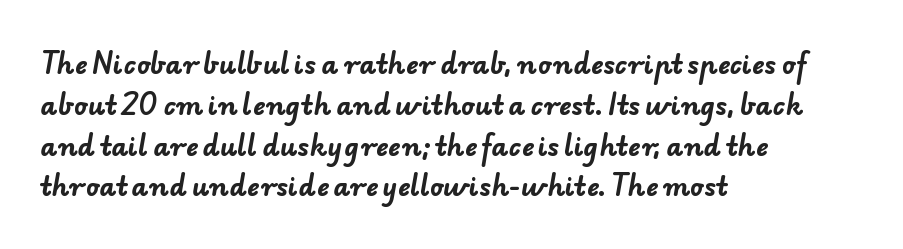
The image shows 26 px bold type; set left-aligned, normal line spacing (1.57x), normal letter spacing, not underlined.
